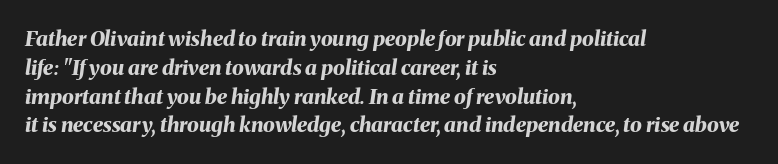
Q: Is the text bold? A: Yes.
Q: Is the text italic (slanted)? A: Yes, it leans right by about 8 degrees.
Q: Is the text underlined? A: No.
Q: How is the paragraph aligned? A: Left-aligned.
Q: Is the spacing between letters normal or unusually wide? A: Normal.
Q: Is the spacing between lines tight, normal or loose? A: Normal.
